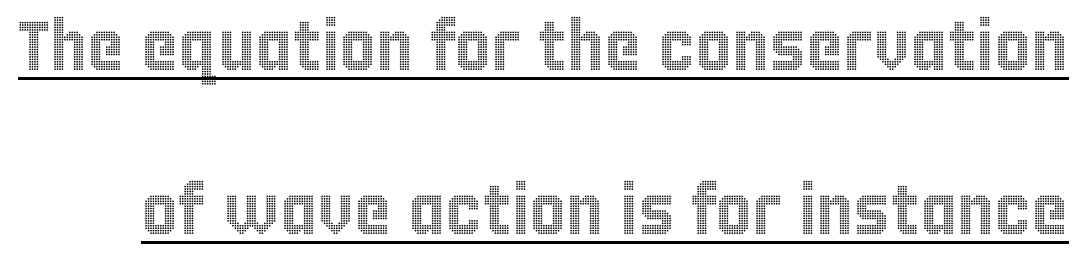
How are the letters spaced? Ordinarily, with no added tracking. The lines are spread far apart with generous leading. Proportional: the letters do not fall into vertical columns. The lettering stays uniformly vertical, giving the passage a roman look.
